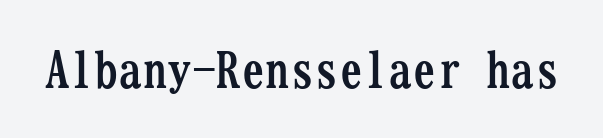
{"serif": "yes", "italic": "no", "bold": "yes", "weight": "semibold", "width": "condensed", "stroke_contrast": "low", "x_height": "medium", "monospaced": "yes", "underline": "no", "letter_spacing": "normal", "letter_spacing_em": 0.0, "glyph_px": 49}
